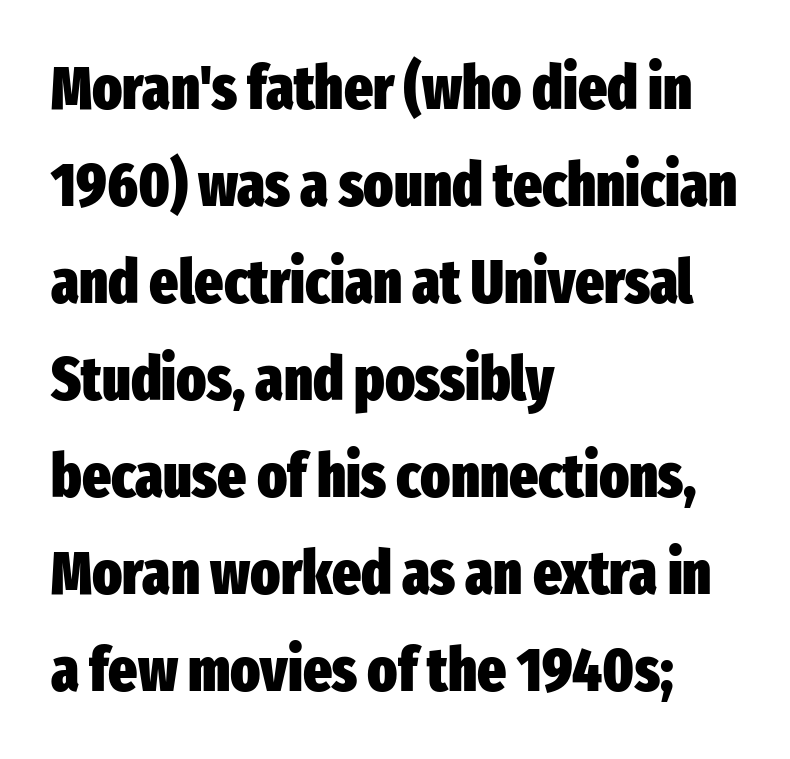
The image shows 61 px heavy, condensed sans-serif type, upright; set left-aligned, normal line spacing (1.59x), normal letter spacing, not underlined; low stroke contrast and a medium x-height.
